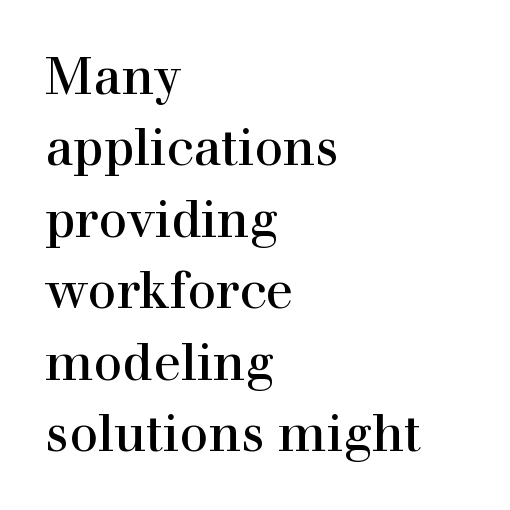
You could not count columns in this text — the font is proportionally spaced. Letterform terminals end in serifs throughout the passage. This is the regular roman posture of the typeface. Is the letter spacing exaggerated? No — it looks like the ordinary default. Underlining? Definitely not there. The paragraph shown leans on its left margin.
